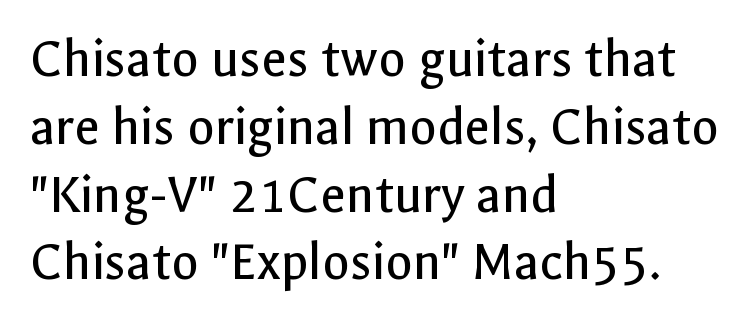
{"serif": "no", "italic": "no", "bold": "no", "weight": "regular", "width": "normal", "x_height": "medium", "monospaced": "no", "underline": "no", "align": "left", "line_spacing_ratio": 1.21, "letter_spacing": "normal", "letter_spacing_em": 0.0, "glyph_px": 56}
